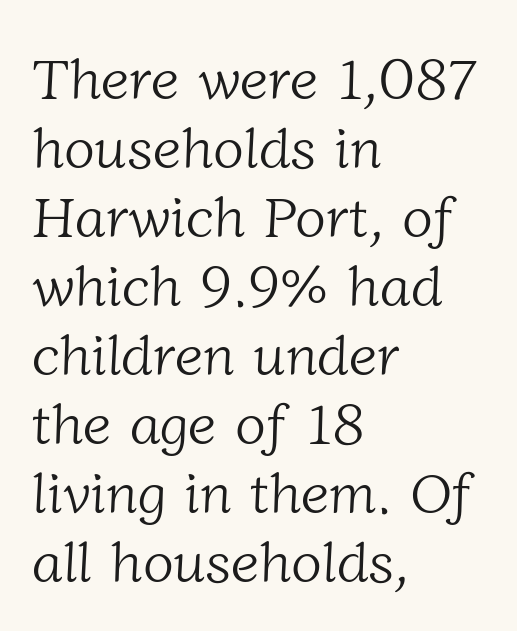
{"serif": "yes", "bold": "no", "weight": "light", "width": "normal", "stroke_contrast": "low", "x_height": "medium", "monospaced": "no", "underline": "no", "align": "left", "line_spacing_ratio": 1.21, "letter_spacing": "normal", "letter_spacing_em": 0.0, "glyph_px": 57}
